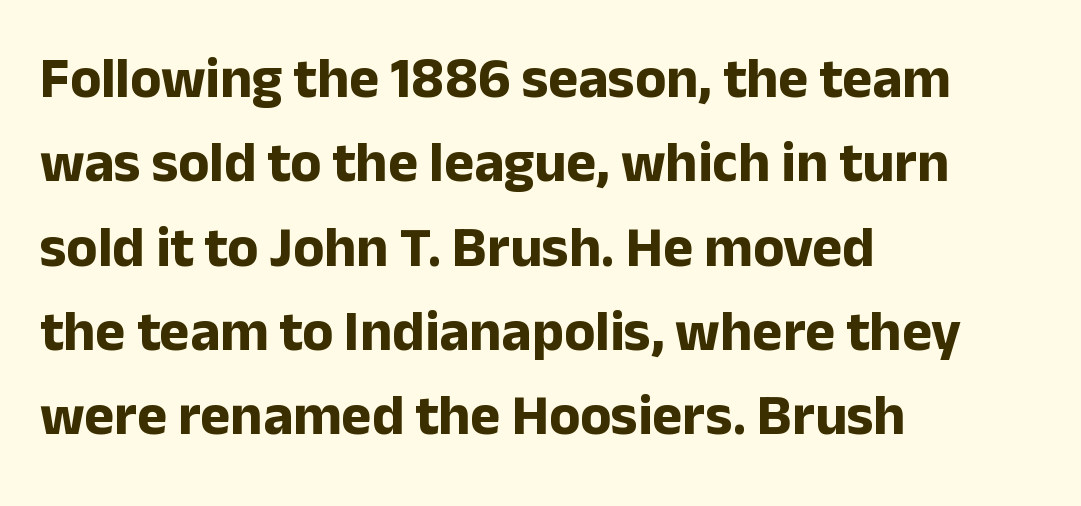
Q: Is the text bold? A: Yes.
Q: Is the text italic (slanted)? A: No, it is upright.
Q: Is the typeface a serif or a sans-serif typeface? A: Sans-serif.
Q: Is the text underlined? A: No.
Q: How is the paragraph aligned? A: Left-aligned.
Q: Is the spacing between letters normal or unusually wide? A: Normal.
Q: Is the spacing between lines tight, normal or loose? A: Normal.
Q: Width (condensed, normal, or wide)? A: Normal.
Q: Stroke contrast? A: Low.
Q: x-height? A: Medium.
Q: Monospaced? A: No.
